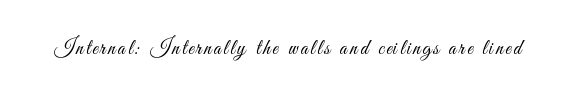
The image shows 21 px text type; set not underlined.
